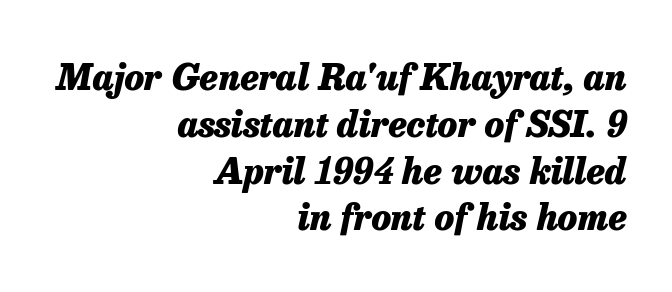
The rendering applies a slant to the glyphs. Compared with typical paragraphs, the rows here are spaced about the same. A typesetter would call this zero additional tracking. Every row of glyphs terminates at an identical x-position on the right.
